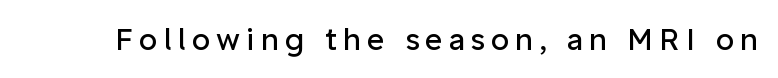
If you drew a line through each stem, it would be perfectly vertical. These lines have a slow, spaced-out rhythm from letter to letter. Do the characters align in a grid? No, the font is proportional. Weight: regular or lighter. Glance below the letters and you will spot only blank space. Unlike a traditional serif, this face leaves its strokes unadorned.
